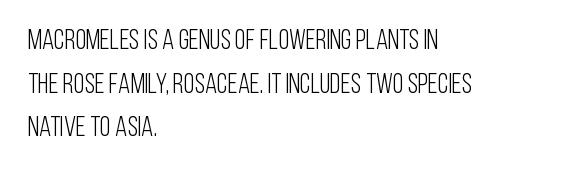
Q: Is the text bold? A: No.
Q: Is the text italic (slanted)? A: No, it is upright.
Q: Is the typeface a serif or a sans-serif typeface? A: Sans-serif.
Q: Is the text underlined? A: No.
Q: How is the paragraph aligned? A: Left-aligned.
Q: Is the spacing between letters normal or unusually wide? A: Normal.
Q: Is the spacing between lines tight, normal or loose? A: Normal.
Q: Width (condensed, normal, or wide)? A: Condensed.
Q: Stroke contrast? A: Low.
Q: x-height? A: Large.
Q: Monospaced? A: No.
